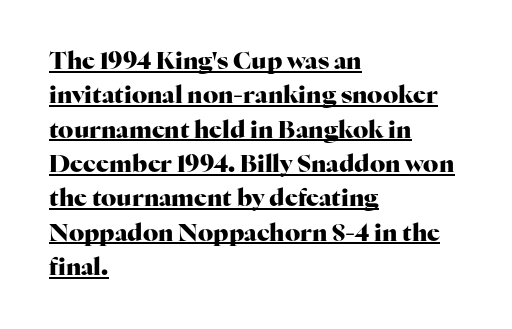
The image shows 24 px bold type, upright; set left-aligned, normal line spacing (1.43x), normal letter spacing, underlined.
